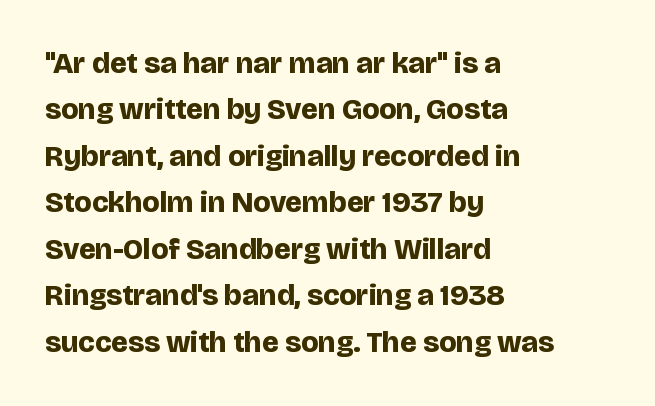
Q: Is the text bold? A: Yes.
Q: Is the text italic (slanted)? A: No, it is upright.
Q: Is the typeface a serif or a sans-serif typeface? A: Sans-serif.
Q: Is the text underlined? A: No.
Q: How is the paragraph aligned? A: Left-aligned.
Q: Is the spacing between letters normal or unusually wide? A: Normal.
Q: Is the spacing between lines tight, normal or loose? A: Normal.
Q: Width (condensed, normal, or wide)? A: Normal.
Q: Stroke contrast? A: Low.
Q: x-height? A: Large.
Q: Monospaced? A: No.
